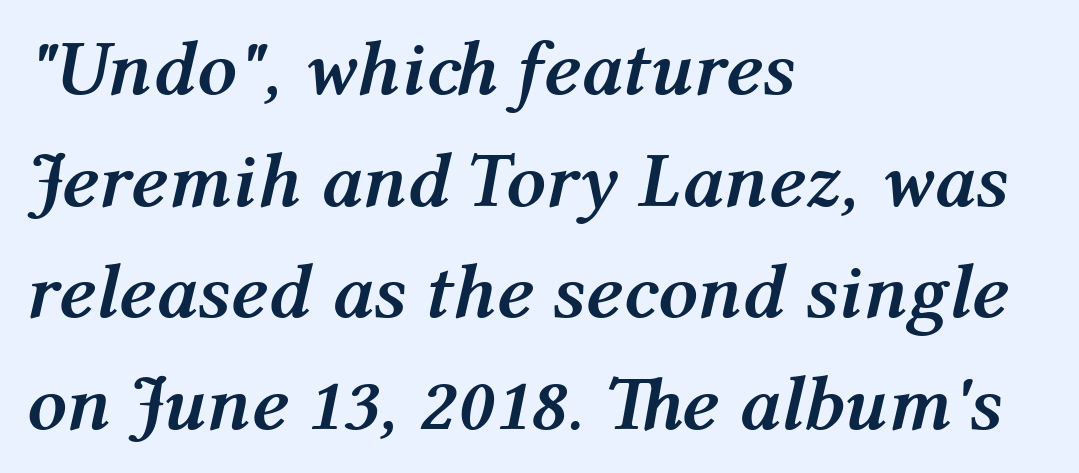
Q: Is the text bold? A: Yes.
Q: Is the text italic (slanted)? A: Yes, it leans right by about 12 degrees.
Q: Is the text underlined? A: No.
Q: How is the paragraph aligned? A: Left-aligned.
Q: Is the spacing between letters normal or unusually wide? A: Normal.
Q: Is the spacing between lines tight, normal or loose? A: Normal.
Q: Width (condensed, normal, or wide)? A: Normal.
Q: Stroke contrast? A: Medium.
Q: x-height? A: Medium.
Q: Monospaced? A: No.
